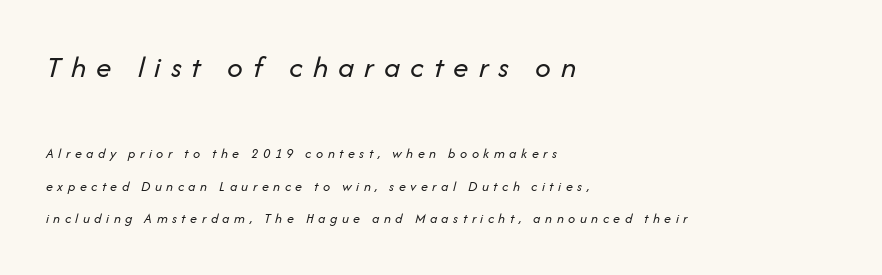
Q: Is the text bold? A: No.
Q: Is the text italic (slanted)? A: Yes, it leans right by about 14 degrees.
Q: Is the text underlined? A: No.
Q: How is the paragraph aligned? A: Left-aligned.
Q: Is the spacing between letters normal or unusually wide? A: Unusually wide.
Q: Is the spacing between lines tight, normal or loose? A: Loose.
Q: Which block of text is set in a larger size, the first (top) or the second (bottom)? A: The first (top) one.
Q: Width (condensed, normal, or wide)? A: Normal.
Q: Stroke contrast? A: Low.
Q: x-height? A: Medium.
Q: Monospaced? A: No.
